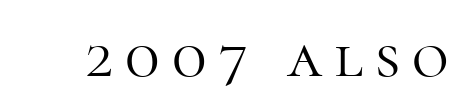
{"serif": "yes", "italic": "no", "bold": "no", "weight": "light", "width": "normal", "stroke_contrast": "high", "x_height": "medium", "monospaced": "no", "underline": "no", "glyph_px": 63}
